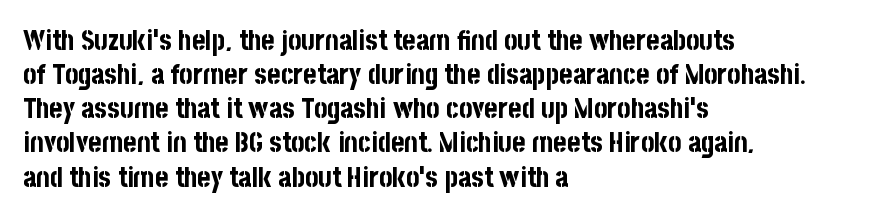
The image shows 28 px bold, condensed sans-serif type, upright; set left-aligned, line spacing 1.22x, normal letter spacing, not underlined; low stroke contrast and a large x-height.
